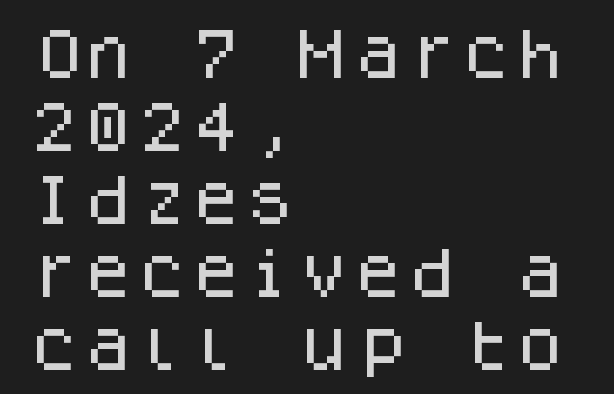
The image shows 54 px sans-serif type, upright, monospaced; set left-aligned, normal line spacing (1.35x), normal letter spacing, not underlined; low stroke contrast and a large x-height.
